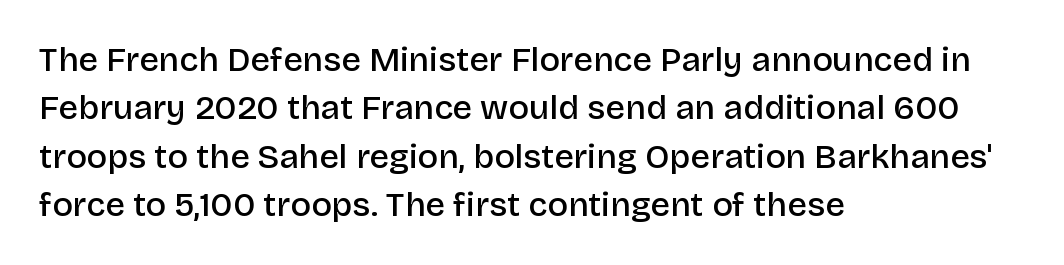
If you measured baseline to baseline, you'd find a middling distance. Is this a fixed-width face? No — the glyphs have proportional, varying widths. Nope, no serifs anywhere on these letters. How are the letters spaced? Ordinarily, with no added tracking. The space beneath each line is pristine and unruled.
